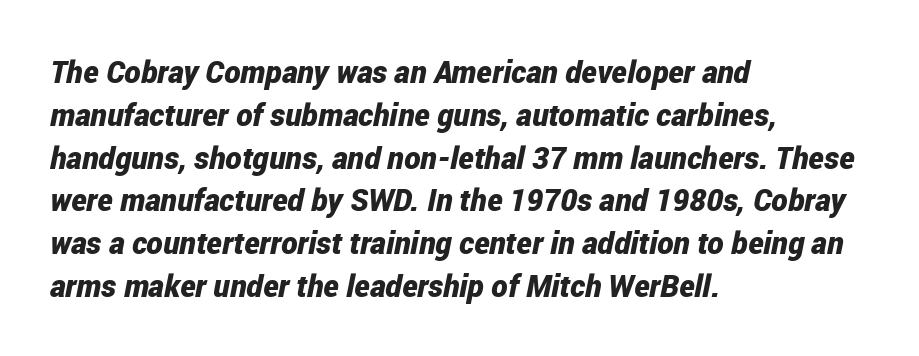
{"italic": "yes", "lean": "right", "slant_degrees": 12, "bold": "yes", "weight": "bold", "width": "condensed", "stroke_contrast": "low", "x_height": "medium", "monospaced": "no", "underline": "no", "align": "left", "line_spacing": "normal", "line_spacing_ratio": 1.38, "letter_spacing": "normal", "letter_spacing_em": 0.0, "glyph_px": 31}
